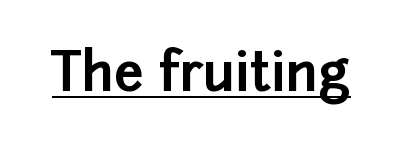
The image shows 53 px bold sans-serif type, upright; set normal letter spacing, underlined; low stroke contrast and a medium x-height.
